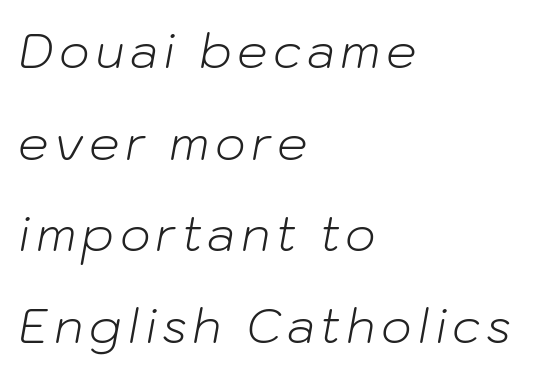
Q: Is the text bold? A: No.
Q: Is the text italic (slanted)? A: Yes, it leans right by about 10 degrees.
Q: Is the text underlined? A: No.
Q: How is the paragraph aligned? A: Left-aligned.
Q: Is the spacing between lines tight, normal or loose? A: Loose.
Q: Width (condensed, normal, or wide)? A: Normal.
Q: Stroke contrast? A: Low.
Q: x-height? A: Medium.
Q: Monospaced? A: No.
